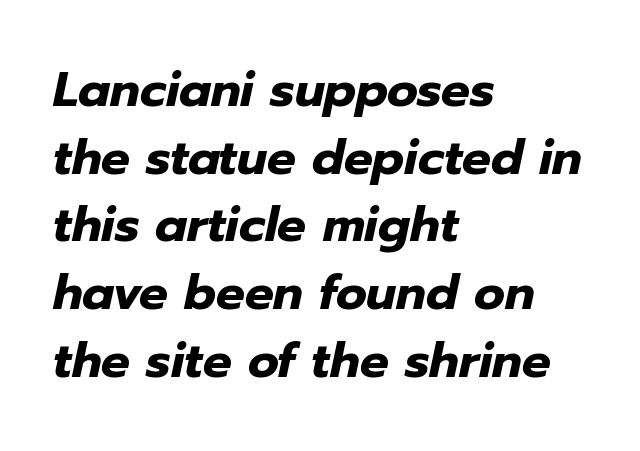
{"italic": "yes", "lean": "right", "slant_degrees": 12, "bold": "yes", "weight": "heavy", "width": "normal", "stroke_contrast": "low", "x_height": "medium", "monospaced": "no", "underline": "no", "align": "left", "line_spacing": "normal", "line_spacing_ratio": 1.41, "letter_spacing": "normal", "letter_spacing_em": 0.0, "glyph_px": 48}
